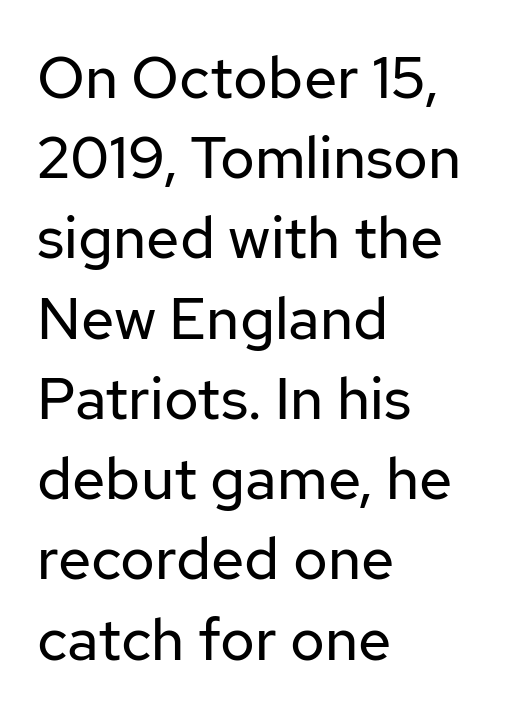
Q: Is the text bold? A: No.
Q: Is the text italic (slanted)? A: No, it is upright.
Q: Is the typeface a serif or a sans-serif typeface? A: Sans-serif.
Q: Is the text underlined? A: No.
Q: How is the paragraph aligned? A: Left-aligned.
Q: Is the spacing between letters normal or unusually wide? A: Normal.
Q: Is the spacing between lines tight, normal or loose? A: Normal.
Q: Width (condensed, normal, or wide)? A: Normal.
Q: Stroke contrast? A: Low.
Q: x-height? A: Medium.
Q: Monospaced? A: No.
